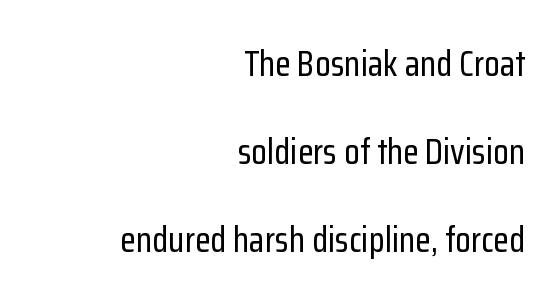
The lettering stays uniformly vertical, giving the passage a roman look. Serif or sans? Sans — the stroke terminals are bare. The face used here is rendered with its standard letterfit. Caption: multi-line text, flush right, ragged left. Descenders are the only things crossing below the line. Vertically, the passage feels expansive, rows floating well apart.
